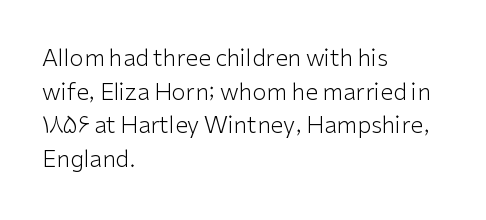
{"italic": "no", "bold": "no", "underline": "no", "align": "left", "line_spacing": "normal", "line_spacing_ratio": 1.46, "letter_spacing": "normal", "letter_spacing_em": 0.0, "glyph_px": 23}
